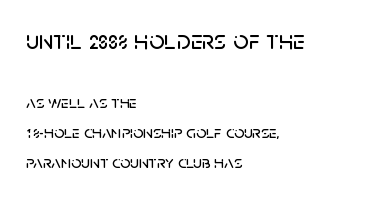
The image shows 27 px text type, upright; set left-aligned, normal line spacing (1.66x), normal letter spacing, not underlined; the first (top) block is 1.5x larger.
